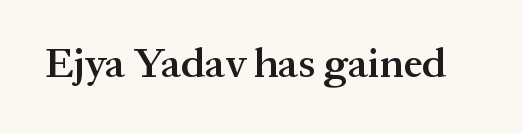
The letters stand upright; this is a roman face. Type without underlining. The type family on display is of the serif kind. Character widths vary here, with narrow letters taking less room than wide ones. What stands out about the letter spacing? Nothing — it is the standard amount.
